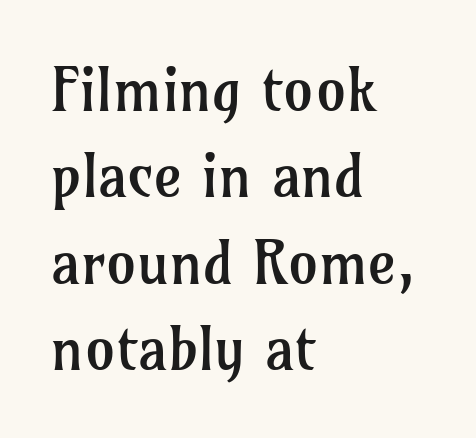
The image shows 60 px regular-weight serif type, upright; set left-aligned, normal line spacing (1.44x), normal letter spacing, not underlined; low stroke contrast and a medium x-height.
